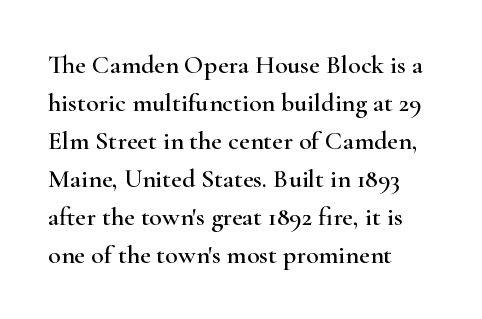
The image shows 26 px text type, upright; set left-aligned, normal line spacing (1.46x), normal letter spacing, not underlined.
